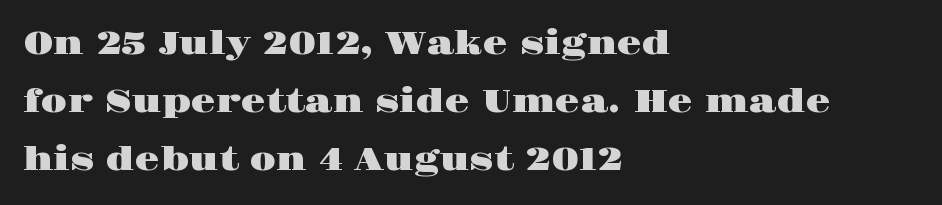
{"serif": "yes", "italic": "no", "width": "wide", "stroke_contrast": "high", "x_height": "large", "monospaced": "no", "underline": "no", "align": "left", "line_spacing_ratio": 1.82, "letter_spacing": "normal", "letter_spacing_em": 0.0, "glyph_px": 32}
